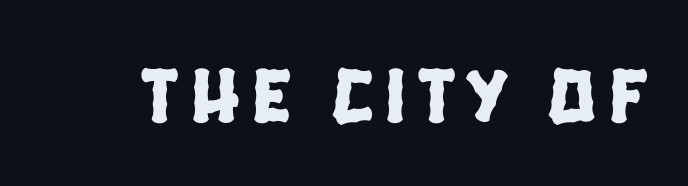
The image shows 78 px condensed sans-serif type; set not underlined; low stroke contrast and a large x-height.
